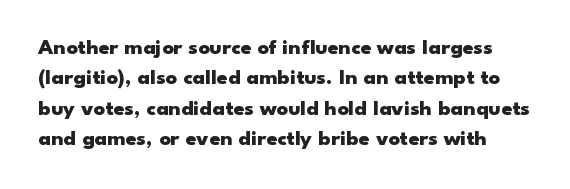
As a designer I'd log this as weight 700, bold. The passage shown stacks its lines at a standard gap. Only glyphs here, with clear space below each row. The specimen reads as upright at a glance.
